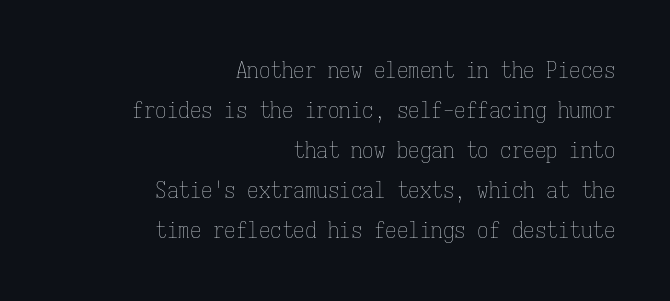
{"italic": "no", "bold": "no", "underline": "no", "align": "right", "line_spacing_ratio": 1.74, "letter_spacing": "normal", "letter_spacing_em": 0.0, "glyph_px": 23}
